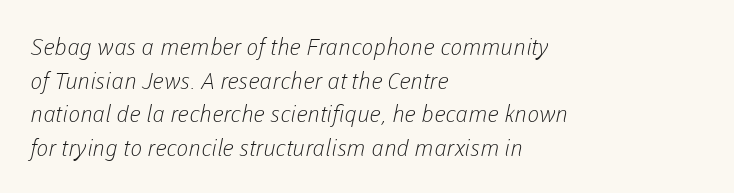
{"bold": "no", "underline": "no", "align": "left", "line_spacing": "normal", "line_spacing_ratio": 1.46, "letter_spacing": "normal", "letter_spacing_em": 0.0, "glyph_px": 23}
